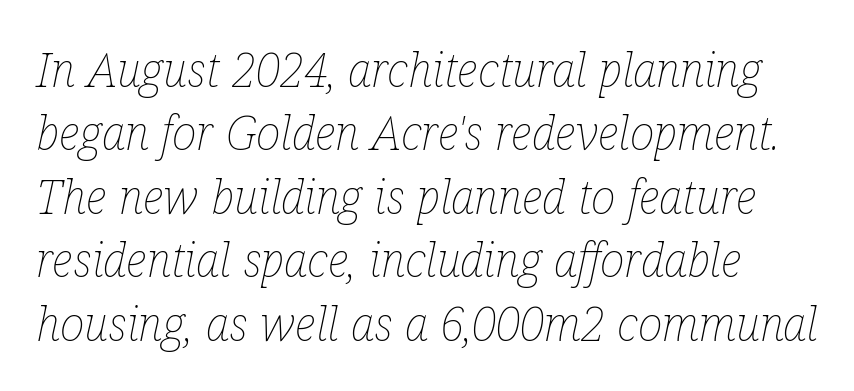
The tracking reads as untouched default to a designer's eye. Notice how the stems are inclined rather than vertical — that's the hallmark of italics. Do the characters align in a grid? No, the font is proportional. The font is comparable to plain body text, perhaps lighter. The string is rendered with underlining switched off. The rendering uses a moderate line-height, typical for paragraphs.
